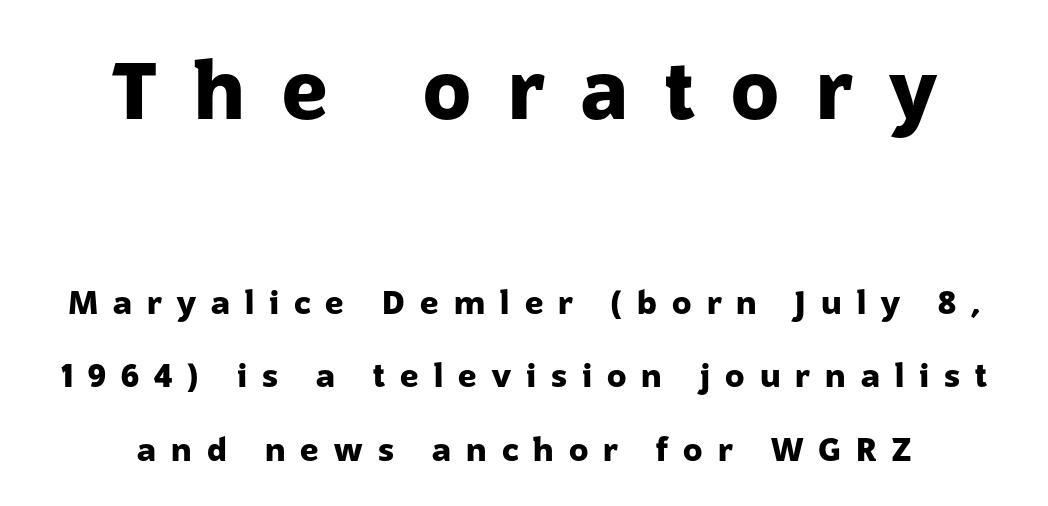
{"serif": "no", "italic": "no", "bold": "yes", "weight": "heavy", "width": "normal", "stroke_contrast": "low", "x_height": "medium", "monospaced": "no", "underline": "no", "align": "center", "line_spacing": "loose", "line_spacing_ratio": 2.3, "letter_spacing": "wide", "letter_spacing_em": 0.47, "larger_block": "first", "size_ratio": 2.47, "glyph_px": 79}
